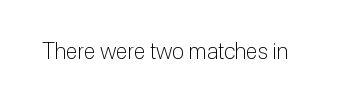
{"italic": "no", "bold": "no", "underline": "no", "letter_spacing": "normal", "letter_spacing_em": 0.0, "glyph_px": 22}
